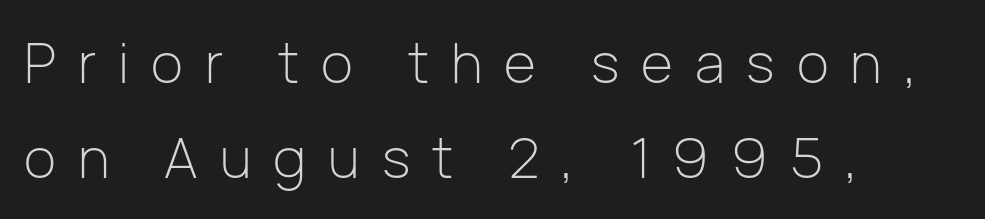
Q: Is the text bold? A: No.
Q: Is the text italic (slanted)? A: No, it is upright.
Q: Is the typeface a serif or a sans-serif typeface? A: Sans-serif.
Q: Is the text underlined? A: No.
Q: How is the paragraph aligned? A: Left-aligned.
Q: Is the spacing between letters normal or unusually wide? A: Unusually wide.
Q: Width (condensed, normal, or wide)? A: Normal.
Q: Stroke contrast? A: Low.
Q: x-height? A: Medium.
Q: Monospaced? A: No.
